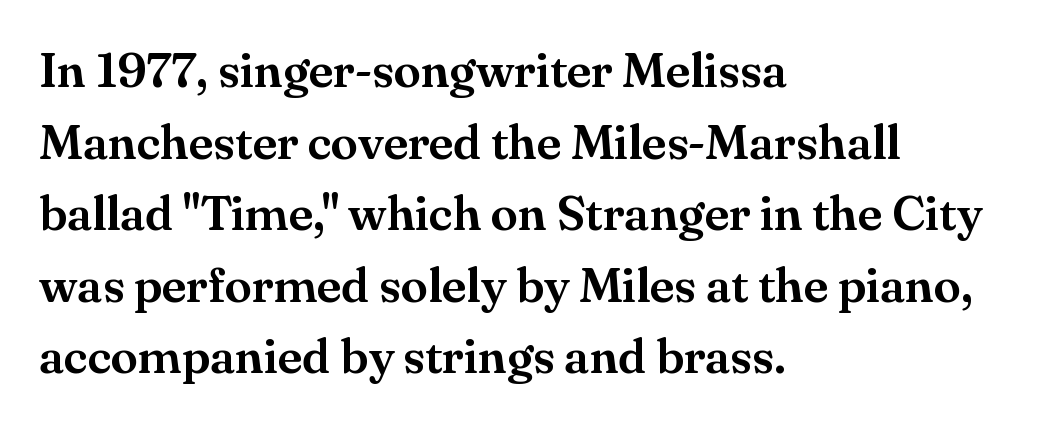
Tall strokes in this sample are plumb rather than angled. A bare baseline throughout the passage. These lines are composed in type with serifs. Each letter keeps its own natural width here, so spacing adapts to shape. The setting favours the left margin, as ordinary paragraphs usually do.
